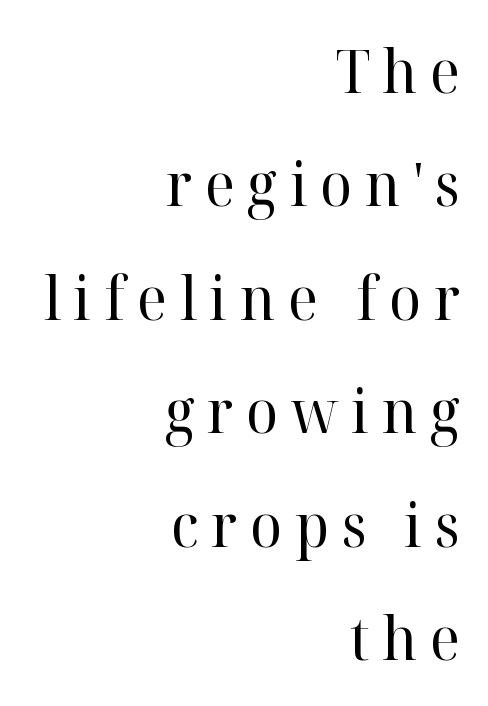
{"serif": "yes", "italic": "no", "bold": "no", "weight": "regular", "width": "normal", "stroke_contrast": "high", "x_height": "medium", "monospaced": "no", "underline": "no", "align": "right", "line_spacing_ratio": 1.89, "letter_spacing": "wide", "letter_spacing_em": 0.21, "glyph_px": 60}
